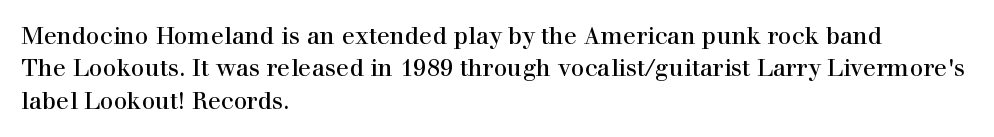
Q: Is the text italic (slanted)? A: No, it is upright.
Q: Is the text underlined? A: No.
Q: How is the paragraph aligned? A: Left-aligned.
Q: Is the spacing between letters normal or unusually wide? A: Normal.
Q: Is the spacing between lines tight, normal or loose? A: Normal.
